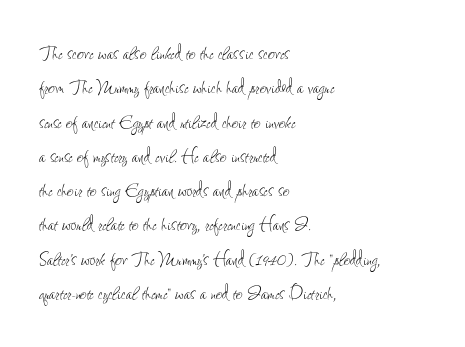
The vertical gap from one line to the next is medium. Horizontal alignment here is leftward, the default for most running prose. The gaps between neighbouring characters are ordinary and unremarkable. Weight: regular or lighter.
